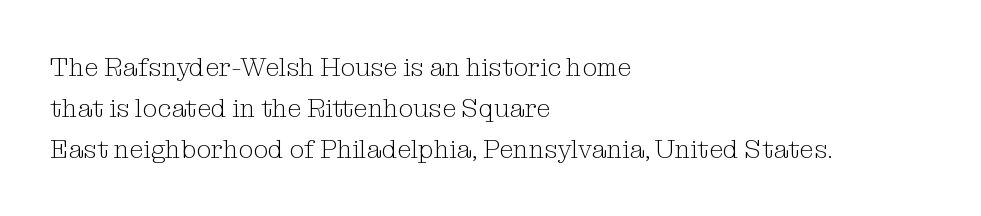
The image shows 26 px text type, upright; set left-aligned, normal line spacing (1.57x), normal letter spacing, not underlined.
